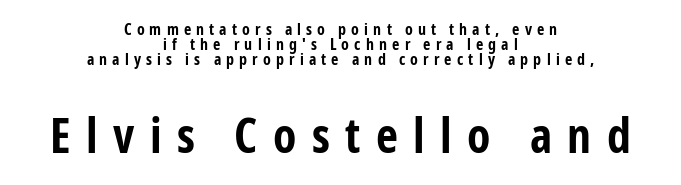
The image shows 48 px bold, condensed sans-serif type, upright; set centered, tight line spacing (0.95x), unusually wide letter spacing (+0.32 em), not underlined; the second (bottom) block is 3.0x larger; low stroke contrast and a medium x-height.
